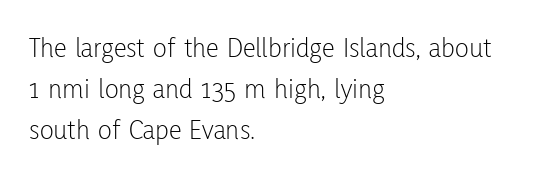
Q: Is the text bold? A: No.
Q: Is the text italic (slanted)? A: No, it is upright.
Q: Is the typeface a serif or a sans-serif typeface? A: Sans-serif.
Q: Is the text underlined? A: No.
Q: How is the paragraph aligned? A: Left-aligned.
Q: Is the spacing between letters normal or unusually wide? A: Normal.
Q: Is the spacing between lines tight, normal or loose? A: Normal.
Q: Width (condensed, normal, or wide)? A: Condensed.
Q: Stroke contrast? A: Low.
Q: x-height? A: Medium.
Q: Monospaced? A: No.
